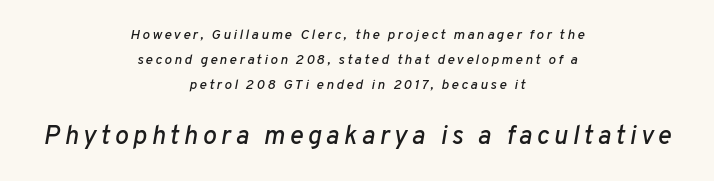
{"italic": "yes", "lean": "right", "slant_degrees": 10, "underline": "no", "align": "center", "line_spacing_ratio": 1.77, "larger_block": "second", "size_ratio": 1.86, "glyph_px": 26}
